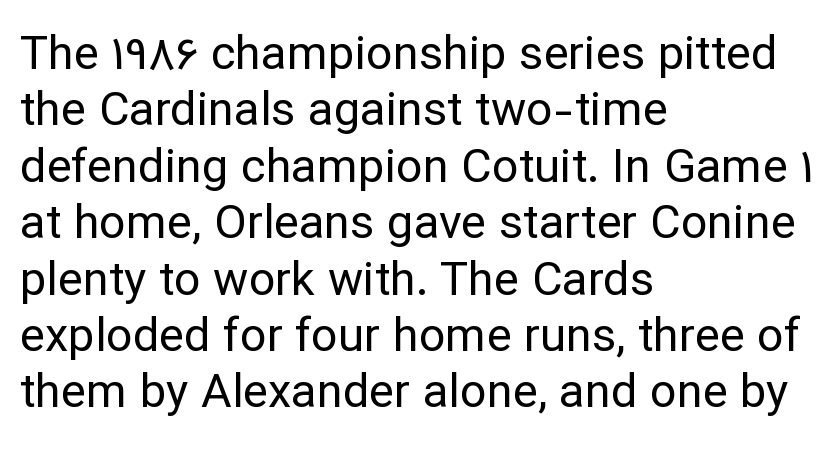
Q: Is the text bold? A: No.
Q: Is the text italic (slanted)? A: No, it is upright.
Q: Is the typeface a serif or a sans-serif typeface? A: Sans-serif.
Q: Is the text underlined? A: No.
Q: How is the paragraph aligned? A: Left-aligned.
Q: Is the spacing between letters normal or unusually wide? A: Normal.
Q: Width (condensed, normal, or wide)? A: Normal.
Q: Stroke contrast? A: Low.
Q: x-height? A: Medium.
Q: Monospaced? A: No.
